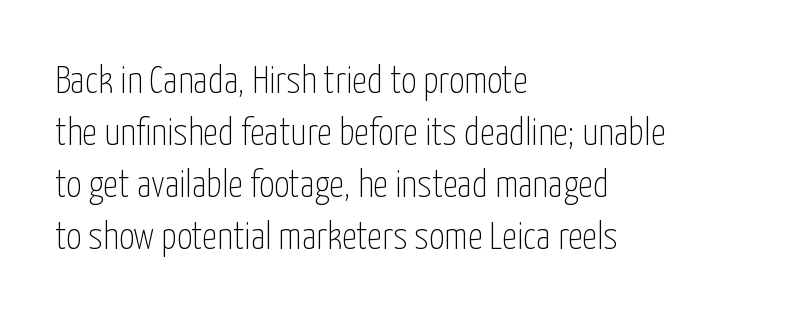
{"serif": "no", "italic": "no", "bold": "no", "weight": "thin", "width": "condensed", "stroke_contrast": "low", "x_height": "medium", "monospaced": "no", "underline": "no", "align": "left", "line_spacing": "normal", "line_spacing_ratio": 1.37, "letter_spacing": "normal", "letter_spacing_em": 0.0, "glyph_px": 38}
